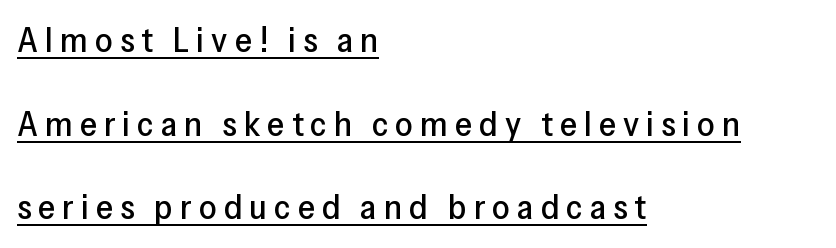
Q: Is the text italic (slanted)? A: No, it is upright.
Q: Is the typeface a serif or a sans-serif typeface? A: Sans-serif.
Q: Is the text underlined? A: Yes.
Q: How is the paragraph aligned? A: Left-aligned.
Q: Is the spacing between letters normal or unusually wide? A: Unusually wide.
Q: Is the spacing between lines tight, normal or loose? A: Loose.
Q: Width (condensed, normal, or wide)? A: Normal.
Q: Stroke contrast? A: Low.
Q: x-height? A: Medium.
Q: Monospaced? A: No.
